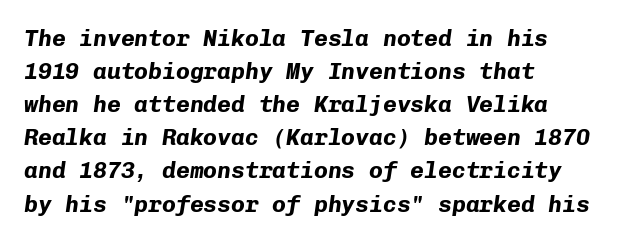
Q: Is the text bold? A: Yes.
Q: Is the text italic (slanted)? A: Yes, it leans right by about 8 degrees.
Q: Is the text underlined? A: No.
Q: How is the paragraph aligned? A: Left-aligned.
Q: Is the spacing between letters normal or unusually wide? A: Normal.
Q: Is the spacing between lines tight, normal or loose? A: Normal.
